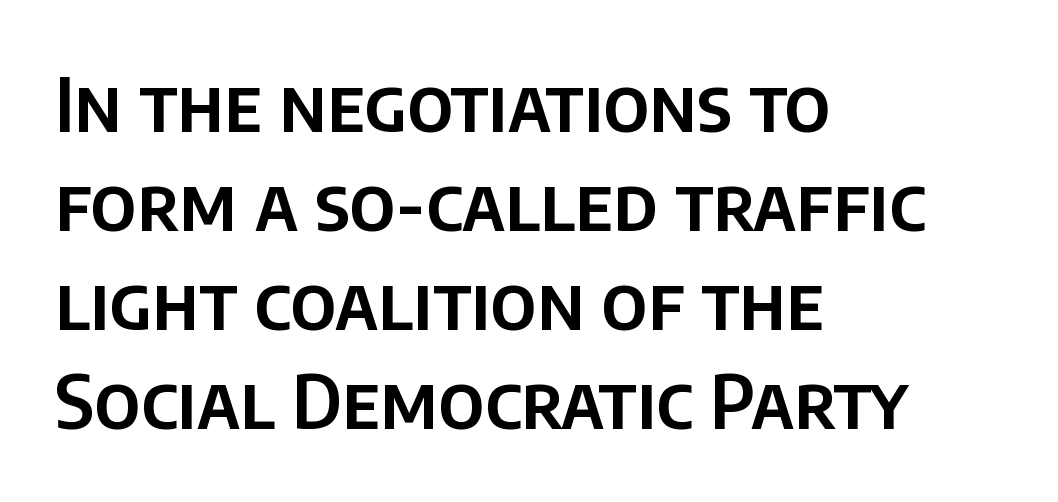
Q: Is the text italic (slanted)? A: No, it is upright.
Q: Is the typeface a serif or a sans-serif typeface? A: Sans-serif.
Q: Is the text underlined? A: No.
Q: How is the paragraph aligned? A: Left-aligned.
Q: Is the spacing between letters normal or unusually wide? A: Normal.
Q: Is the spacing between lines tight, normal or loose? A: Normal.
Q: Width (condensed, normal, or wide)? A: Normal.
Q: Stroke contrast? A: Low.
Q: x-height? A: Large.
Q: Monospaced? A: No.
